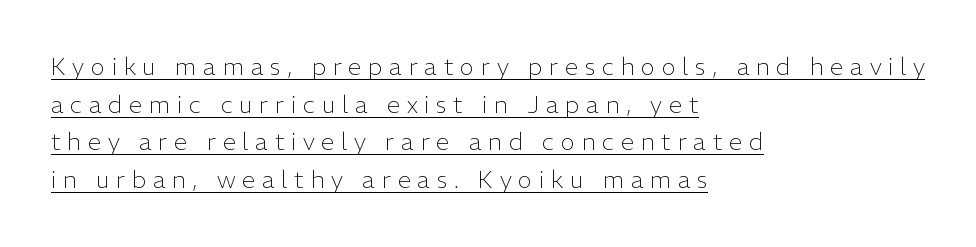
The lines in this sample share a left origin and differ only in where they stop. Quick note: underline on. What stands out about the letter spacing? Its width — letters are far apart. Weight class: somewhere from thin through regular. Posture: straight, roman, zero tilt. Normally led — the rows are evenly, conventionally spaced.
